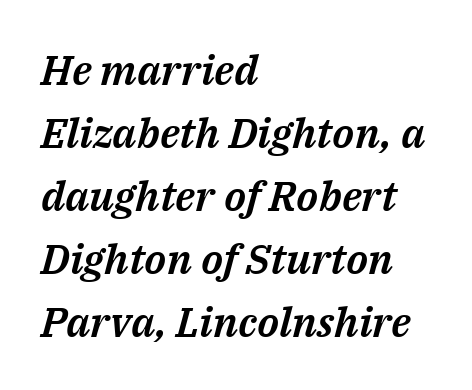
The passage shown is typed in a proportional face where columns would drift. Would a proofreader flag this as italicized? Yes. The passage shown is not underscored anywhere. The tracking reads as untouched default to a designer's eye. Each line starts at the same left margin while the right side varies.
